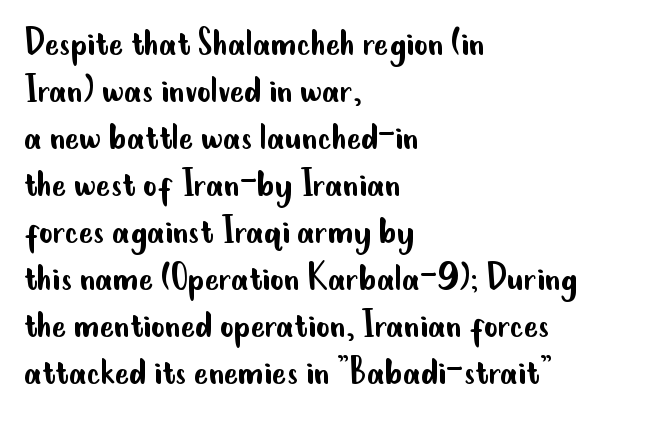
{"serif": "no", "italic": "no", "bold": "no", "weight": "regular", "width": "condensed", "stroke_contrast": "low", "x_height": "small", "monospaced": "no", "underline": "no", "align": "left", "line_spacing": "tight", "line_spacing_ratio": 1.12, "letter_spacing": "normal", "letter_spacing_em": 0.0, "glyph_px": 42}
